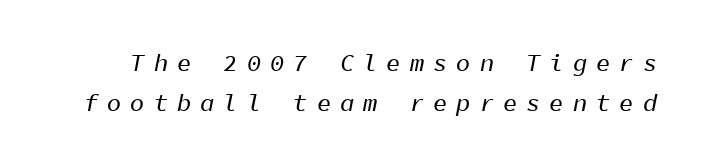
{"italic": "yes", "lean": "right", "slant_degrees": 11, "underline": "no", "line_spacing": "normal", "line_spacing_ratio": 1.68, "letter_spacing": "wide", "letter_spacing_em": 0.37, "glyph_px": 24}
